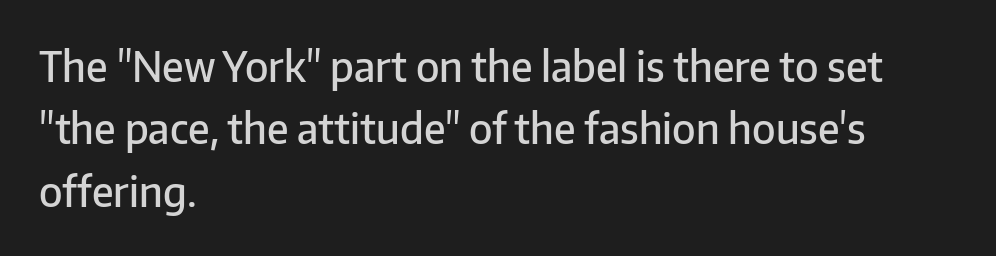
{"serif": "no", "italic": "no", "bold": "semi", "weight": "semibold", "width": "normal", "stroke_contrast": "low", "x_height": "medium", "monospaced": "no", "underline": "no", "align": "left", "line_spacing": "normal", "line_spacing_ratio": 1.52, "letter_spacing": "normal", "letter_spacing_em": 0.0, "glyph_px": 41}
